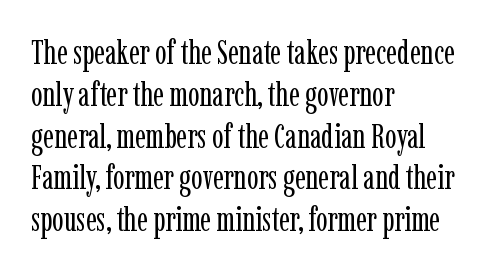
Proportional: the letters do not fall into vertical columns. The rag falls on the right side of this text block. This rendering features lettering with no underline. Ascenders rise straight up at ninety degrees. Letterform terminals end in serifs throughout the passage.
